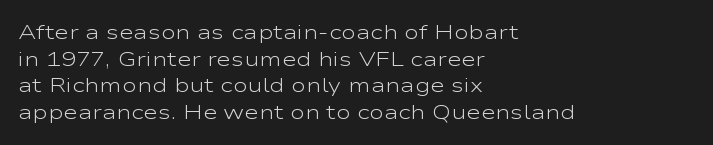
{"italic": "no", "bold": "no", "underline": "no", "align": "left", "line_spacing": "normal", "line_spacing_ratio": 1.33, "letter_spacing": "normal", "letter_spacing_em": 0.0, "glyph_px": 20}
